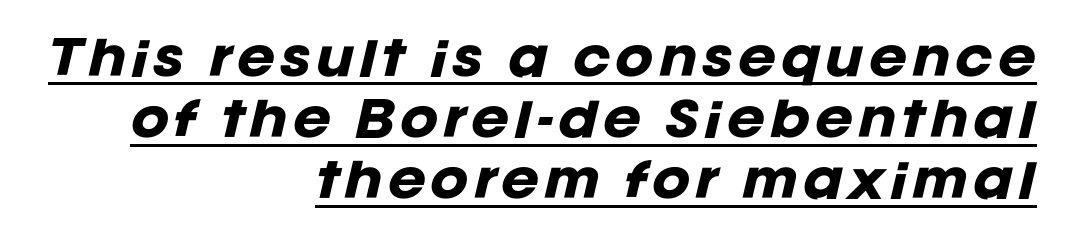
{"italic": "yes", "lean": "right", "slant_degrees": 12, "bold": "yes", "weight": "heavy", "width": "normal", "stroke_contrast": "low", "x_height": "large", "monospaced": "no", "underline": "yes", "align": "right", "line_spacing": "normal", "line_spacing_ratio": 1.33, "glyph_px": 46}
